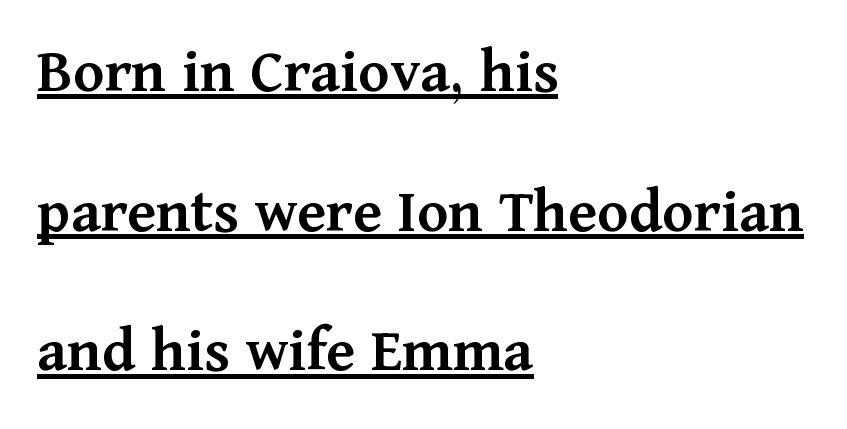
Italic? Not at all — the glyphs are vertical. Here the designer chose a conventional face with non-uniform glyph widths. Leading: increased. Where is the straight margin? On the left. How are the letters spaced? Ordinarily, with no added tracking.
